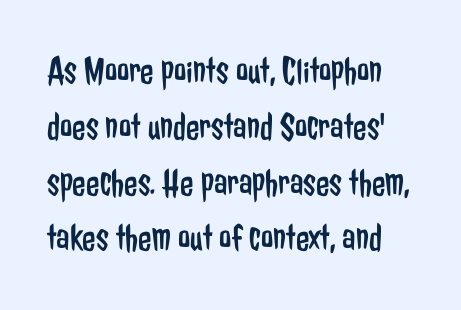
Notice how the stems are strictly vertical — no italics here. Summary of vertical rhythm: regular, with standard interline spacing. The passage shown is not underscored anywhere. Letters have the restrained weight of plain body copy at most.
